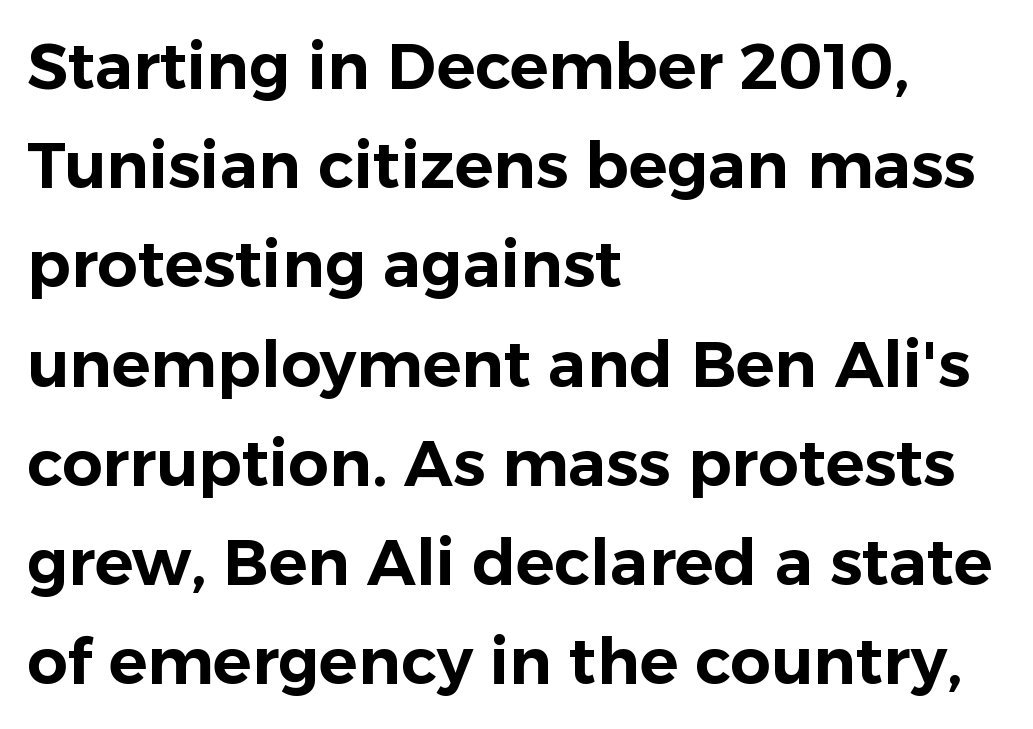
{"serif": "no", "italic": "no", "width": "normal", "stroke_contrast": "low", "x_height": "medium", "monospaced": "no", "underline": "no", "align": "left", "line_spacing": "normal", "line_spacing_ratio": 1.55, "letter_spacing": "normal", "letter_spacing_em": 0.0, "glyph_px": 64}
